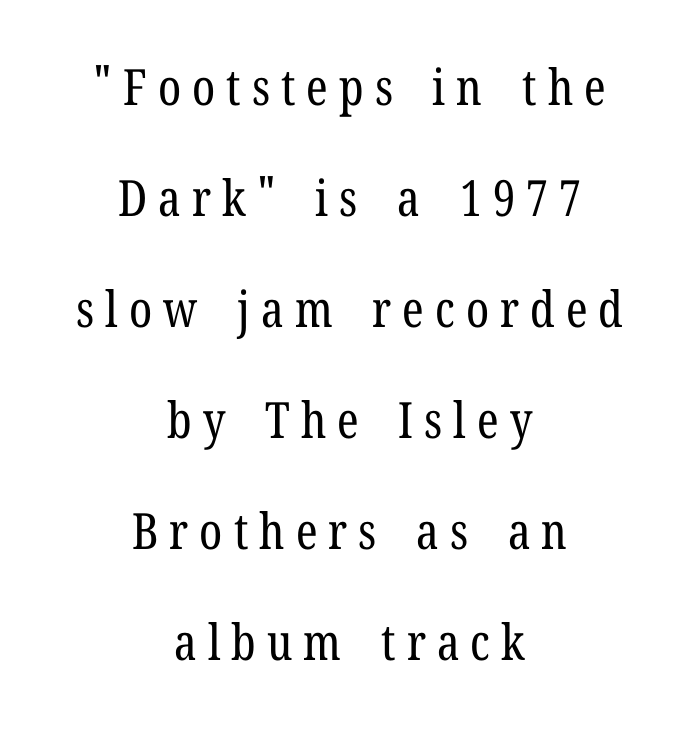
Q: Is the text bold? A: No.
Q: Is the text italic (slanted)? A: No, it is upright.
Q: Is the typeface a serif or a sans-serif typeface? A: Serif.
Q: Is the text underlined? A: No.
Q: How is the paragraph aligned? A: Centered.
Q: Is the spacing between letters normal or unusually wide? A: Unusually wide.
Q: Is the spacing between lines tight, normal or loose? A: Loose.
Q: Width (condensed, normal, or wide)? A: Condensed.
Q: Stroke contrast? A: Low.
Q: x-height? A: Medium.
Q: Monospaced? A: No.
